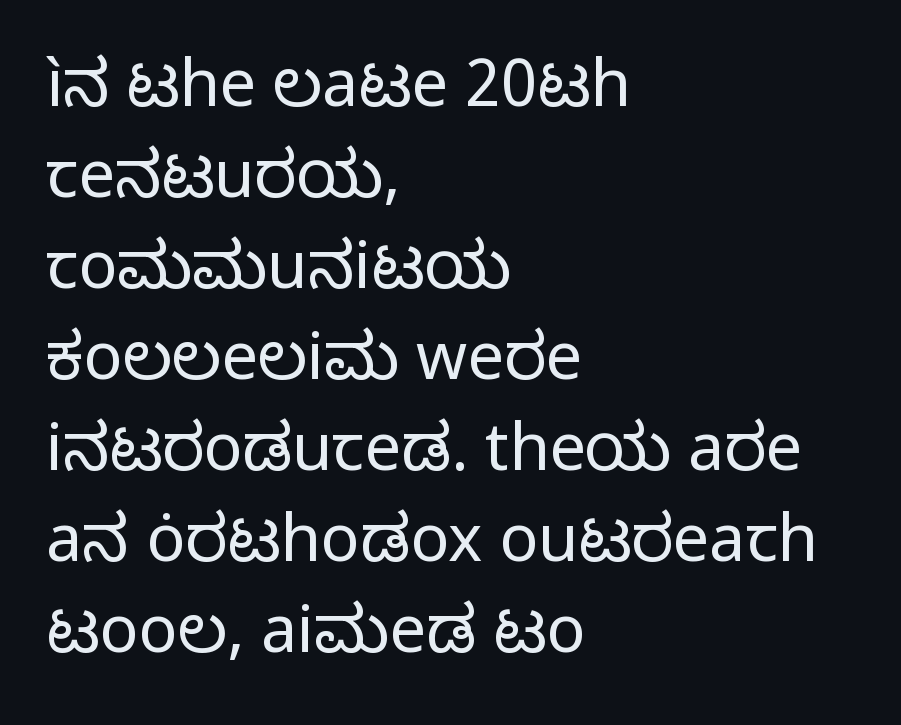
Q: Is the text bold? A: No.
Q: Is the text italic (slanted)? A: No, it is upright.
Q: Is the typeface a serif or a sans-serif typeface? A: Sans-serif.
Q: Is the text underlined? A: No.
Q: How is the paragraph aligned? A: Left-aligned.
Q: Is the spacing between letters normal or unusually wide? A: Normal.
Q: Is the spacing between lines tight, normal or loose? A: Normal.
Q: Width (condensed, normal, or wide)? A: Normal.
Q: Stroke contrast? A: Low.
Q: x-height? A: Medium.
Q: Monospaced? A: No.
